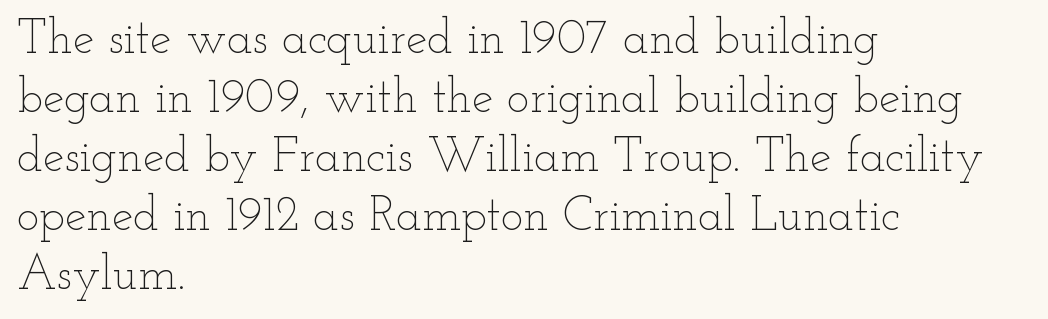
Looks like regular typesetting: each glyph gets only the width it needs. The specimen reads as upright at a glance. The type is set solid horizontally, with unmodified tracking. Heaviness? Minimal to ordinary, like unemphasized prose.
